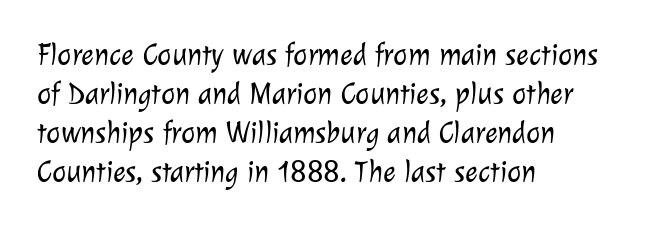
{"serif": "no", "bold": "no", "weight": "light", "width": "normal", "stroke_contrast": "low", "x_height": "medium", "monospaced": "no", "underline": "no", "align": "left", "line_spacing": "normal", "line_spacing_ratio": 1.3, "letter_spacing": "normal", "letter_spacing_em": 0.0, "glyph_px": 30}
